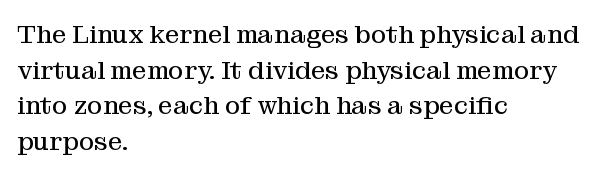
Q: Is the text bold? A: No.
Q: Is the text italic (slanted)? A: No, it is upright.
Q: Is the text underlined? A: No.
Q: How is the paragraph aligned? A: Left-aligned.
Q: Is the spacing between letters normal or unusually wide? A: Normal.
Q: Is the spacing between lines tight, normal or loose? A: Normal.
